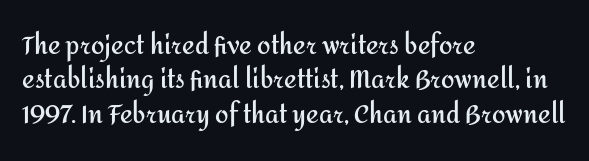
The image shows 24 px bold type, upright; set left-aligned, normal line spacing (1.43x), normal letter spacing, not underlined.
